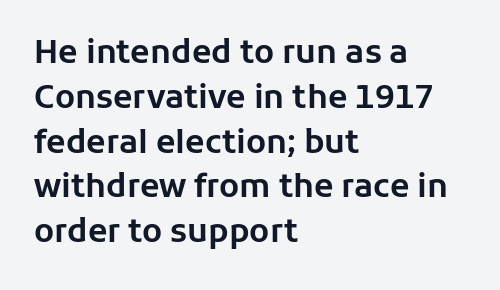
Q: Is the text italic (slanted)? A: No, it is upright.
Q: Is the typeface a serif or a sans-serif typeface? A: Sans-serif.
Q: Is the text underlined? A: No.
Q: How is the paragraph aligned? A: Left-aligned.
Q: Is the spacing between letters normal or unusually wide? A: Normal.
Q: Is the spacing between lines tight, normal or loose? A: Normal.
Q: Width (condensed, normal, or wide)? A: Normal.
Q: Stroke contrast? A: Low.
Q: x-height? A: Medium.
Q: Monospaced? A: No.
